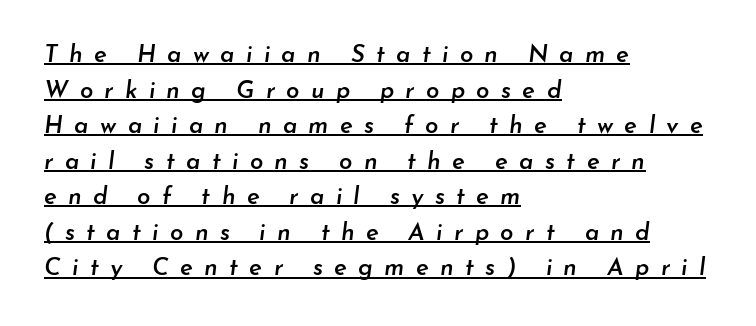
{"italic": "yes", "lean": "right", "slant_degrees": 7, "bold": "semi", "underline": "yes", "align": "left", "line_spacing": "normal", "line_spacing_ratio": 1.48, "letter_spacing": "wide", "letter_spacing_em": 0.47, "glyph_px": 24}
